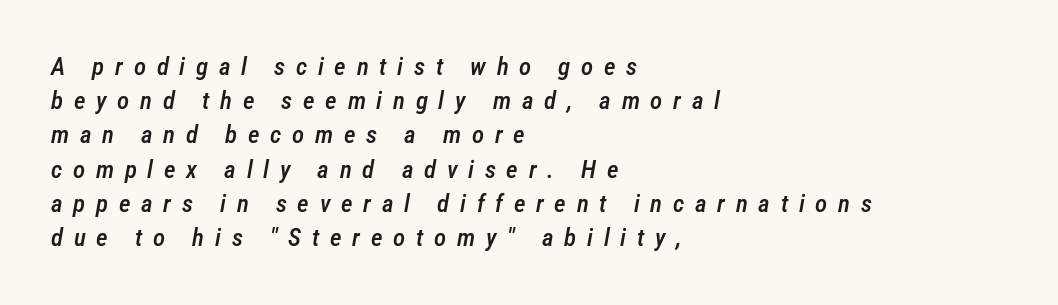
Descenders hang freely into open space. The passage shown is semibold, sitting just below true bold. In CSS terms this would be text-align: left. The whole block is typeset with a tilt. Students, note that the glyphs here are deliberately spaced far apart.
